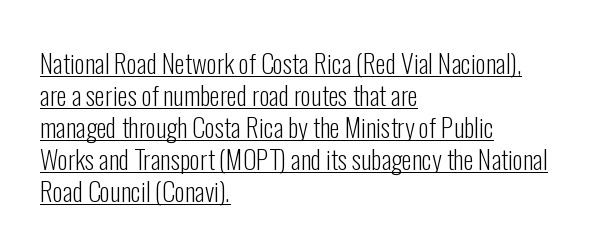
The image shows 26 px text type, upright; set left-aligned, line spacing 1.23x, normal letter spacing, underlined.
